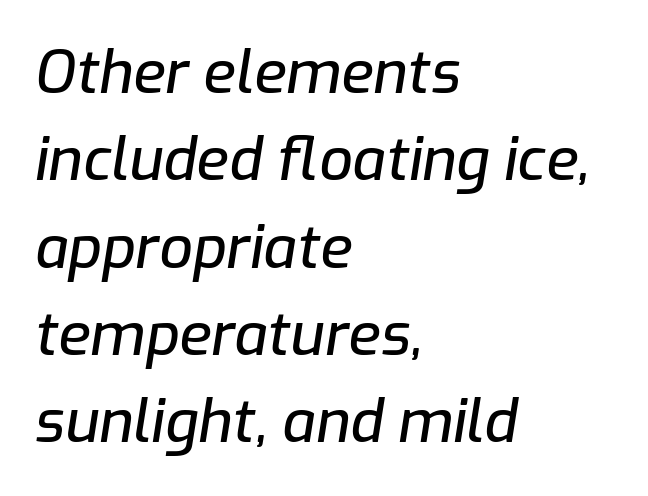
The image shows 59 px text type, italic (leaning right); set left-aligned, normal line spacing (1.48x), normal letter spacing, not underlined; low stroke contrast and a medium x-height.
